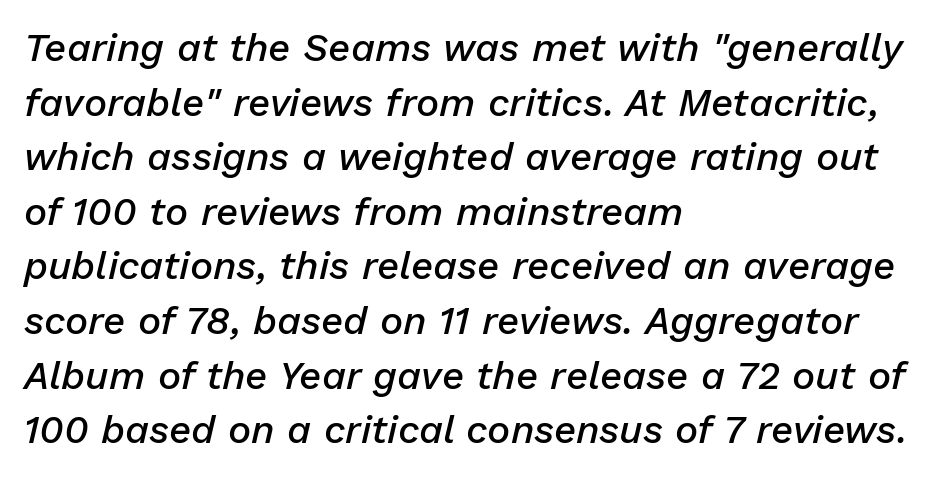
The rendering uses a semibold face; strokes are thickened but not to full bold. Honestly, the row spacing looks completely unremarkable. These lines are rendered in a variable-pitch font. Tall strokes in this sample are angled rather than plumb.
